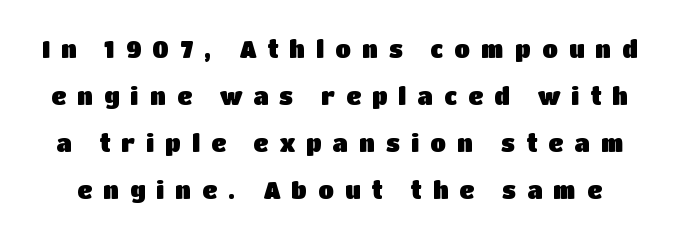
The image shows 23 px text type, upright; set loose line spacing (2.05x), unusually wide letter spacing (+0.49 em), not underlined.
